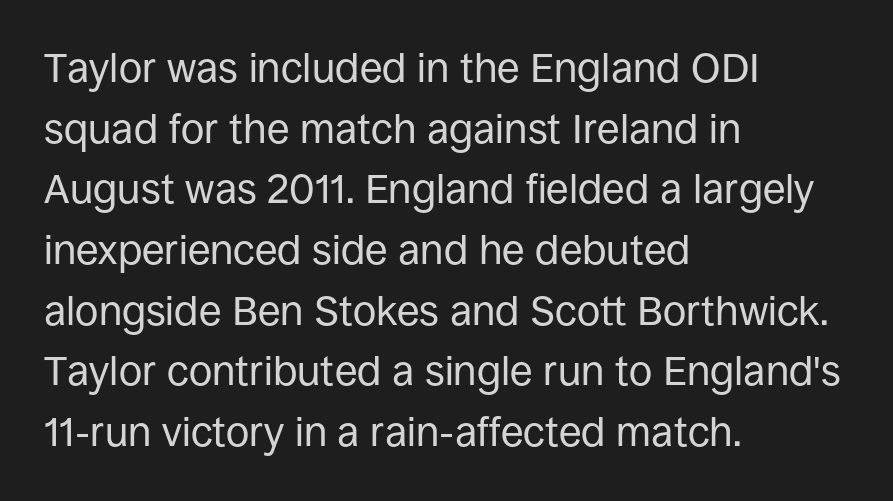
Q: Is the text bold? A: No.
Q: Is the text italic (slanted)? A: No, it is upright.
Q: Is the typeface a serif or a sans-serif typeface? A: Sans-serif.
Q: Is the text underlined? A: No.
Q: How is the paragraph aligned? A: Left-aligned.
Q: Is the spacing between letters normal or unusually wide? A: Normal.
Q: Is the spacing between lines tight, normal or loose? A: Normal.
Q: Width (condensed, normal, or wide)? A: Normal.
Q: Stroke contrast? A: Low.
Q: x-height? A: Large.
Q: Monospaced? A: No.
